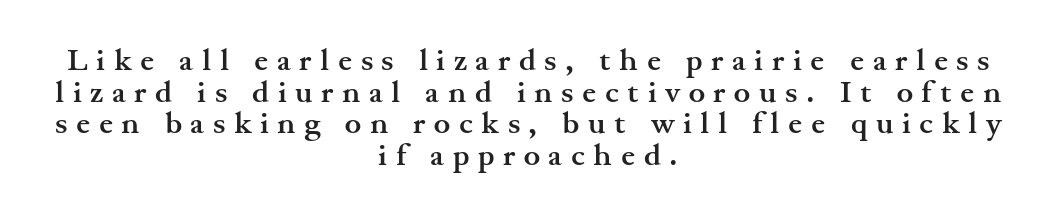
Q: Is the text bold? A: Yes.
Q: Is the text italic (slanted)? A: No, it is upright.
Q: Is the typeface a serif or a sans-serif typeface? A: Serif.
Q: Is the text underlined? A: No.
Q: How is the paragraph aligned? A: Centered.
Q: Is the spacing between letters normal or unusually wide? A: Unusually wide.
Q: Is the spacing between lines tight, normal or loose? A: Tight.
Q: Width (condensed, normal, or wide)? A: Wide.
Q: Stroke contrast? A: Medium.
Q: x-height? A: Small.
Q: Monospaced? A: No.
